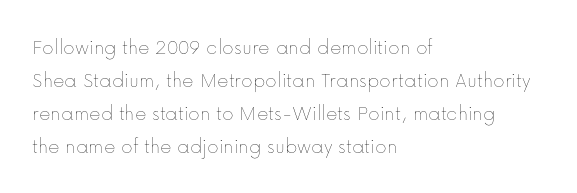
In terms of leading, this rendering sits right in the middle. Quick note: not italic, upright. Stems here are at most as thick as an everyday book face. Letter spacing: default.
